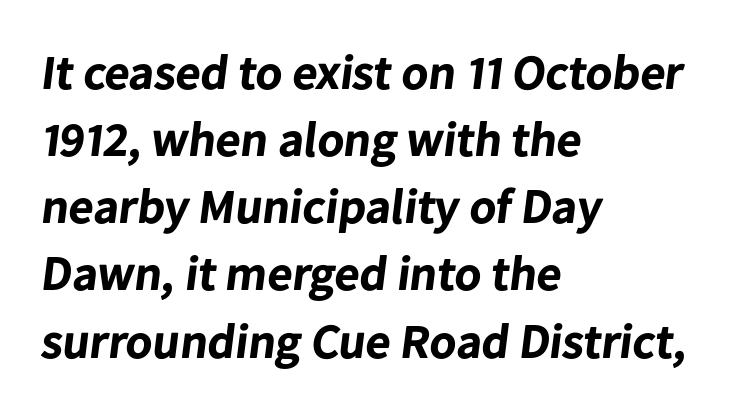
Q: Is the text bold? A: Yes.
Q: Is the typeface a serif or a sans-serif typeface? A: Sans-serif.
Q: Is the text underlined? A: No.
Q: How is the paragraph aligned? A: Left-aligned.
Q: Is the spacing between letters normal or unusually wide? A: Normal.
Q: Is the spacing between lines tight, normal or loose? A: Normal.
Q: Width (condensed, normal, or wide)? A: Normal.
Q: Stroke contrast? A: Low.
Q: x-height? A: Medium.
Q: Monospaced? A: No.
